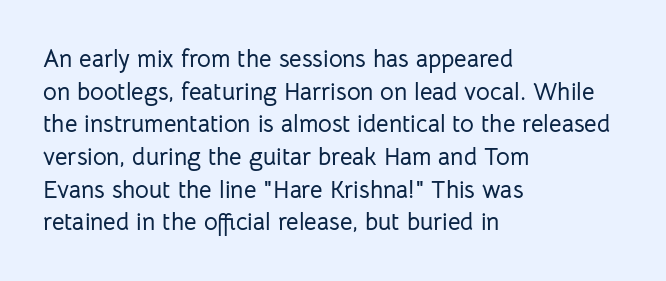
The vertical gap from one line to the next is medium. The rendering keeps characters at their native spacing. The axis of the letterforms is exactly vertical. Bare-footed words on every line. In CSS terms this would be text-align: left.
